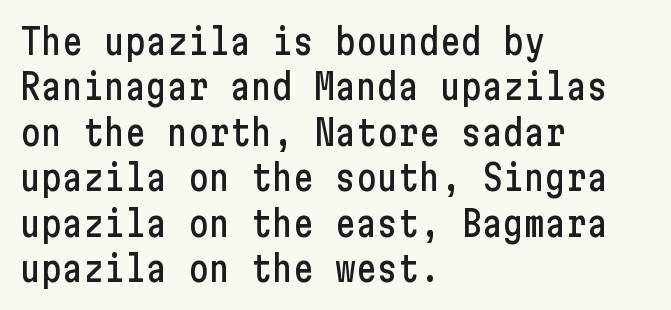
Q: Is the text italic (slanted)? A: No, it is upright.
Q: Is the typeface a serif or a sans-serif typeface? A: Sans-serif.
Q: Is the text underlined? A: No.
Q: How is the paragraph aligned? A: Left-aligned.
Q: Is the spacing between letters normal or unusually wide? A: Normal.
Q: Is the spacing between lines tight, normal or loose? A: Normal.
Q: Width (condensed, normal, or wide)? A: Condensed.
Q: Stroke contrast? A: Low.
Q: x-height? A: Medium.
